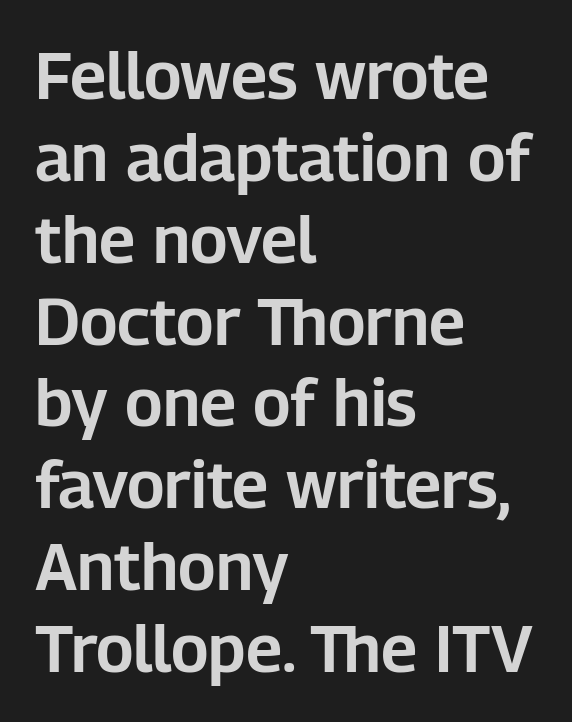
Q: Is the text italic (slanted)? A: No, it is upright.
Q: Is the typeface a serif or a sans-serif typeface? A: Sans-serif.
Q: Is the text underlined? A: No.
Q: How is the paragraph aligned? A: Left-aligned.
Q: Is the spacing between letters normal or unusually wide? A: Normal.
Q: Width (condensed, normal, or wide)? A: Normal.
Q: Stroke contrast? A: Low.
Q: x-height? A: Medium.
Q: Monospaced? A: No.
